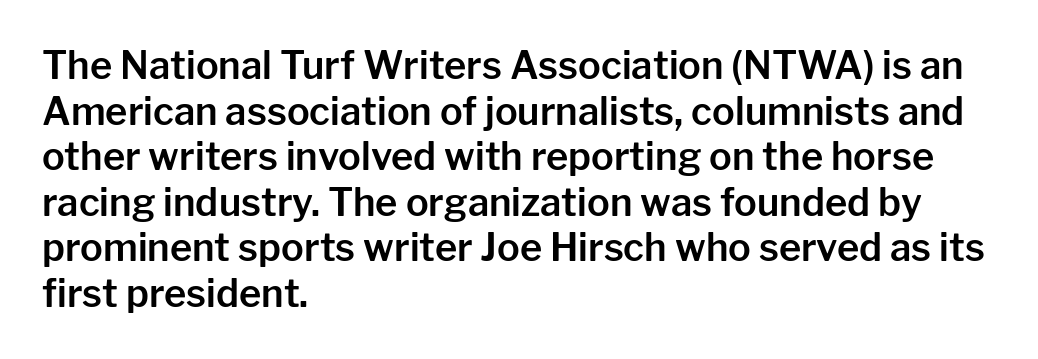
{"serif": "no", "italic": "no", "width": "normal", "stroke_contrast": "low", "x_height": "medium", "monospaced": "no", "underline": "no", "align": "left", "line_spacing_ratio": 1.2, "letter_spacing": "normal", "letter_spacing_em": 0.0, "glyph_px": 38}
